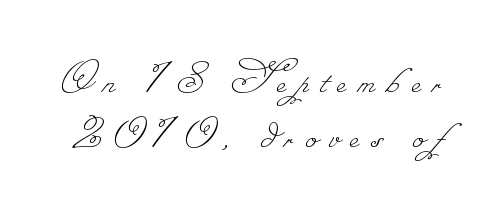
Q: Is the text bold? A: No.
Q: Is the text underlined? A: No.
Q: Is the spacing between letters normal or unusually wide? A: Unusually wide.
Q: Is the spacing between lines tight, normal or loose? A: Tight.
Q: Width (condensed, normal, or wide)? A: Normal.
Q: Stroke contrast? A: Low.
Q: Monospaced? A: No.
